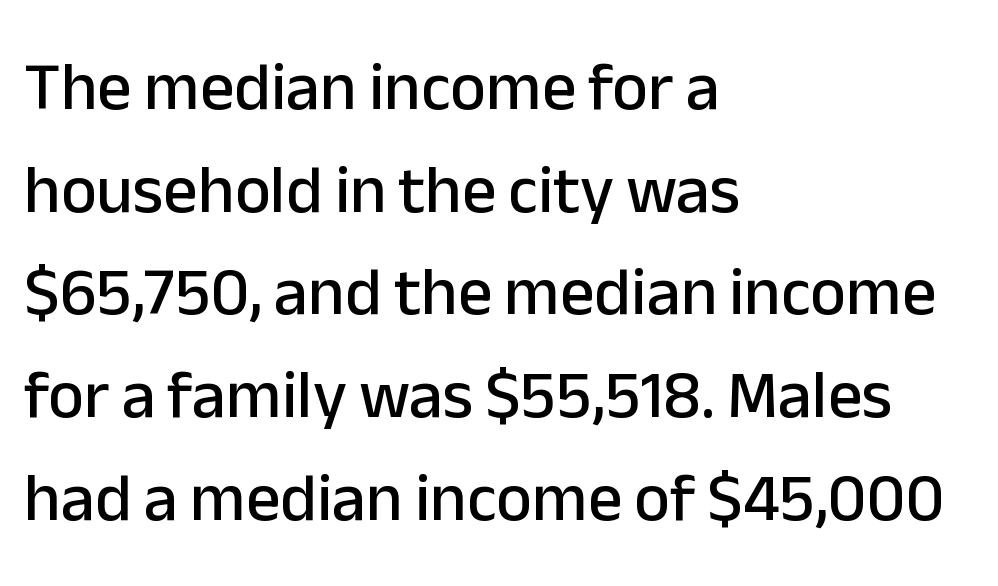
Horizontal alignment here is leftward, the default for most running prose. The typography opts for an upright posture over an oblique one. Glyph-to-glyph distance matches everyday printed text. Looks like regular typesetting: each glyph gets only the width it needs. The glyphs in this specimen are sans serif.
